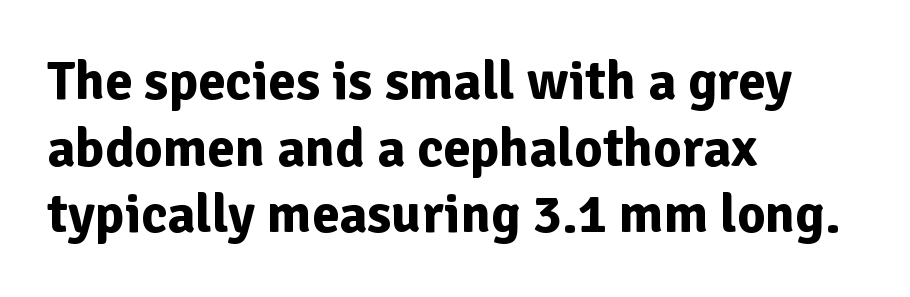
The image shows 55 px bold sans-serif type, upright; set left-aligned, line spacing 1.21x, normal letter spacing, not underlined; low stroke contrast and a medium x-height.
